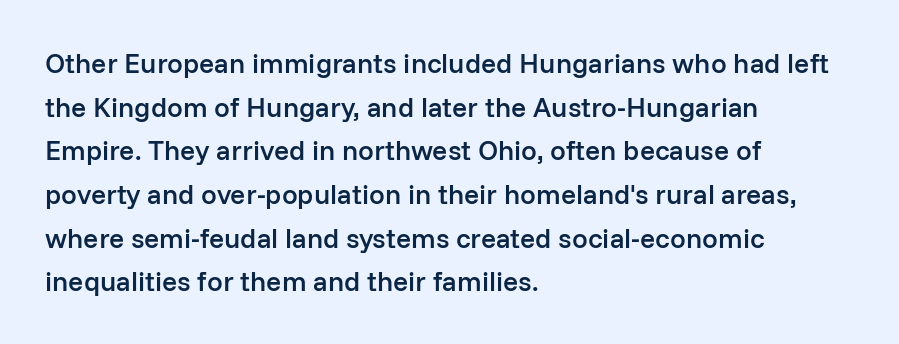
{"serif": "no", "italic": "no", "bold": "semi", "weight": "semibold", "width": "normal", "stroke_contrast": "low", "x_height": "medium", "monospaced": "no", "underline": "no", "align": "left", "line_spacing": "normal", "line_spacing_ratio": 1.56, "letter_spacing": "normal", "letter_spacing_em": 0.0, "glyph_px": 28}
